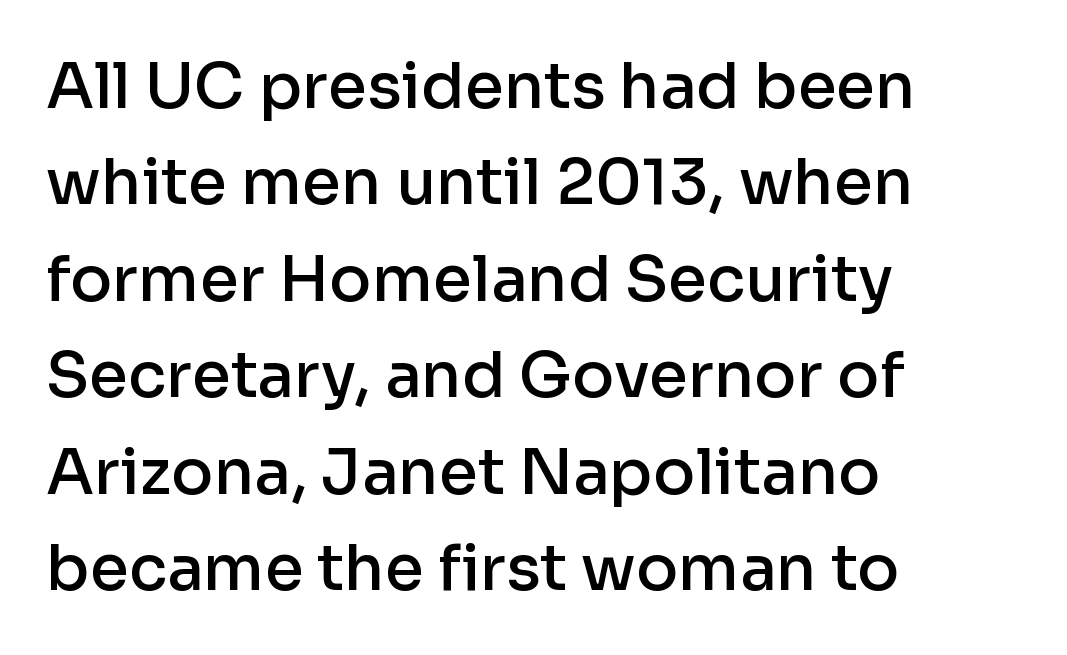
The image shows 63 px semibold sans-serif type, upright; set left-aligned, normal line spacing (1.53x), normal letter spacing, not underlined; low stroke contrast and a medium x-height.
